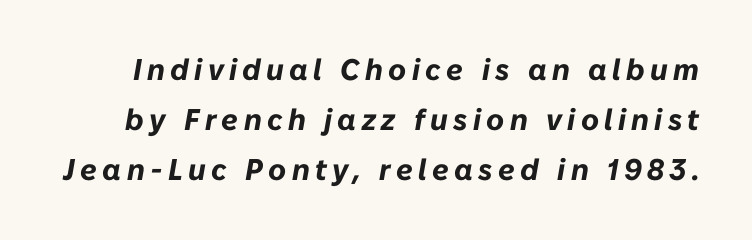
Q: Is the text bold? A: Yes.
Q: Is the text italic (slanted)? A: Yes, it leans right by about 10 degrees.
Q: Is the text underlined? A: No.
Q: Is the spacing between lines tight, normal or loose? A: Normal.
Q: Width (condensed, normal, or wide)? A: Normal.
Q: Stroke contrast? A: Low.
Q: x-height? A: Medium.
Q: Monospaced? A: No.
